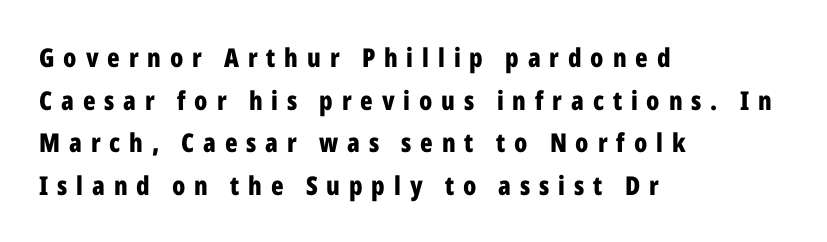
The lines are quadded left. Weight: bold. Tall strokes in this sample are plumb rather than angled. One glance says typical: line gaps are just what's usual. Glance below the letters and you will spot only blank space. Does extra space separate the letters? Yes, quite a lot of it.
